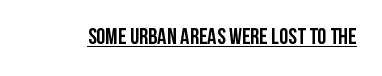
Q: Is the text bold? A: Yes.
Q: Is the text italic (slanted)? A: No, it is upright.
Q: Is the text underlined? A: Yes.
Q: Is the spacing between letters normal or unusually wide? A: Normal.
